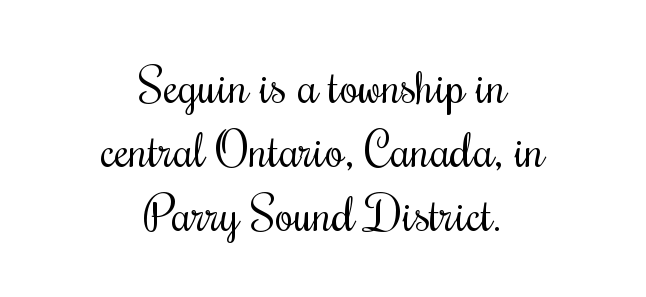
Q: Is the text bold? A: No.
Q: Is the text italic (slanted)? A: Yes.
Q: Is the text underlined? A: No.
Q: How is the paragraph aligned? A: Centered.
Q: Is the spacing between letters normal or unusually wide? A: Normal.
Q: Is the spacing between lines tight, normal or loose? A: Normal.
Q: Width (condensed, normal, or wide)? A: Condensed.
Q: Stroke contrast? A: Medium.
Q: x-height? A: Small.
Q: Monospaced? A: No.
